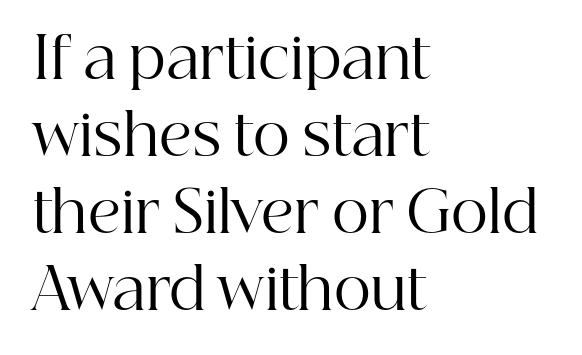
The image shows 57 px regular-weight serif type, upright; set left-aligned, normal line spacing (1.35x), normal letter spacing, not underlined; high stroke contrast and a medium x-height.
